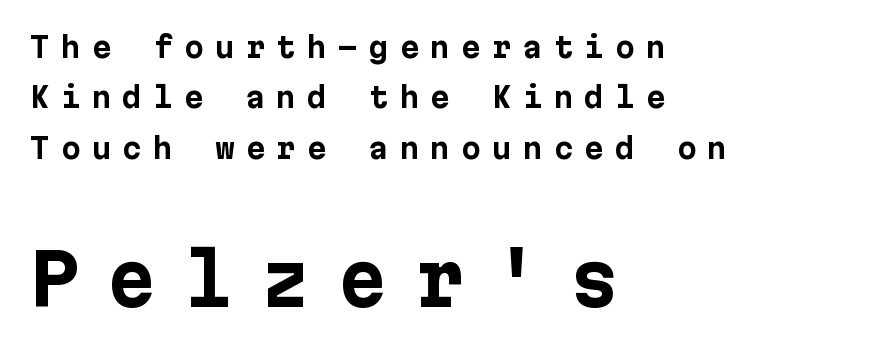
{"serif": "no", "italic": "no", "bold": "yes", "weight": "bold", "width": "normal", "stroke_contrast": "low", "x_height": "medium", "underline": "no", "align": "left", "line_spacing_ratio": 1.8, "letter_spacing": "wide", "letter_spacing_em": 0.4, "larger_block": "second", "size_ratio": 2.5, "glyph_px": 70}
